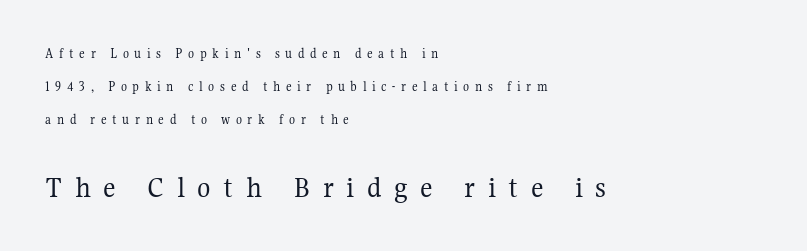
The image shows 31 px regular-weight serif type, upright; set left-aligned, loose line spacing (2.37x), unusually wide letter spacing (+0.4 em), not underlined; the second (bottom) block is 2.21x larger; medium stroke contrast and a medium x-height.
